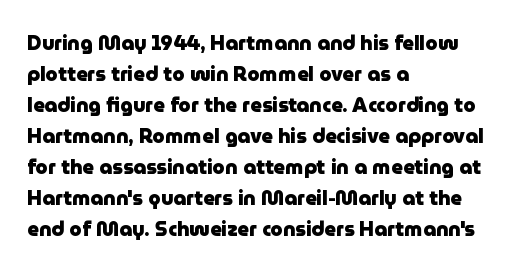
Q: Is the text bold? A: Yes.
Q: Is the text italic (slanted)? A: No, it is upright.
Q: Is the text underlined? A: No.
Q: How is the paragraph aligned? A: Left-aligned.
Q: Is the spacing between letters normal or unusually wide? A: Normal.
Q: Is the spacing between lines tight, normal or loose? A: Normal.
